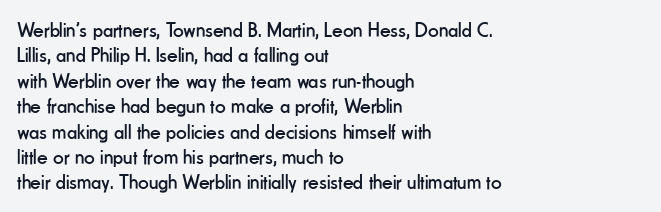
Q: Is the text bold? A: No.
Q: Is the text italic (slanted)? A: No, it is upright.
Q: Is the text underlined? A: No.
Q: How is the paragraph aligned? A: Left-aligned.
Q: Is the spacing between letters normal or unusually wide? A: Normal.
